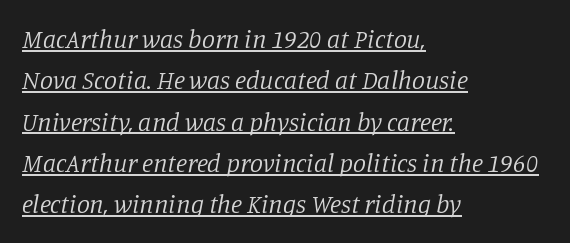
{"italic": "yes", "lean": "right", "slant_degrees": 11, "bold": "no", "underline": "yes", "align": "left", "line_spacing": "normal", "line_spacing_ratio": 1.59, "letter_spacing": "normal", "letter_spacing_em": 0.0, "glyph_px": 26}
